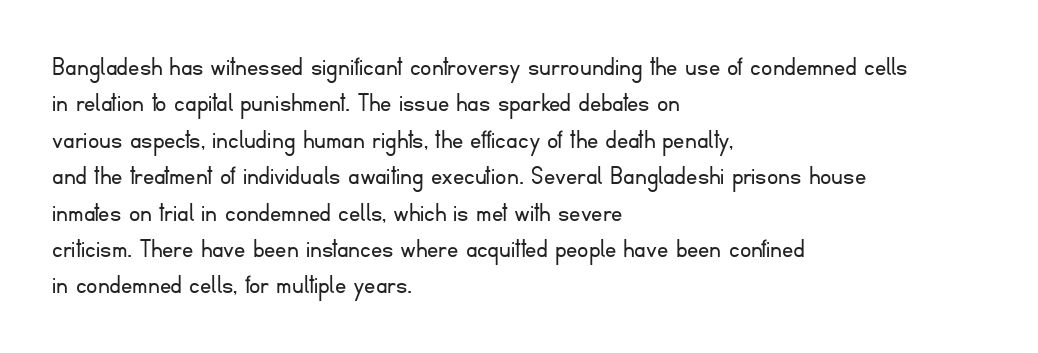
{"serif": "no", "italic": "no", "bold": "no", "weight": "light", "width": "normal", "stroke_contrast": "low", "x_height": "small", "monospaced": "no", "underline": "no", "align": "left", "line_spacing": "normal", "line_spacing_ratio": 1.3, "letter_spacing": "normal", "letter_spacing_em": 0.0, "glyph_px": 28}
